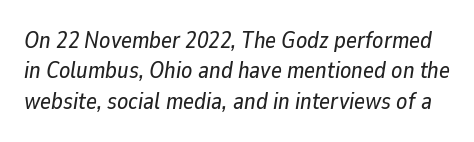
Only glyphs here, with clear space below each row. Interline gaps are of average width in this sample. The lettering tilts uniformly, giving the passage an italic look. You could call the tracking neutral — neither tight nor loose.
